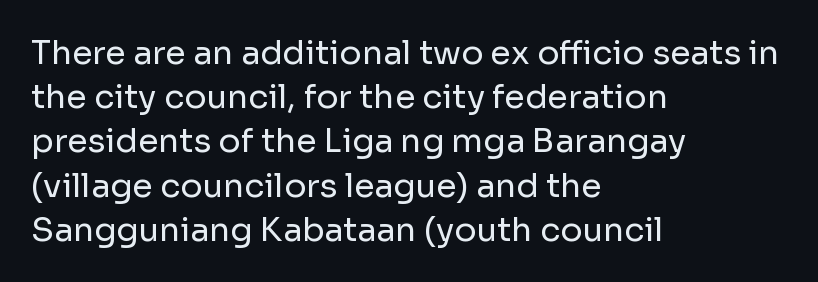
Q: Is the text bold? A: No.
Q: Is the text italic (slanted)? A: No, it is upright.
Q: Is the typeface a serif or a sans-serif typeface? A: Sans-serif.
Q: Is the text underlined? A: No.
Q: How is the paragraph aligned? A: Left-aligned.
Q: Is the spacing between letters normal or unusually wide? A: Normal.
Q: Is the spacing between lines tight, normal or loose? A: Normal.
Q: Width (condensed, normal, or wide)? A: Normal.
Q: Stroke contrast? A: Low.
Q: x-height? A: Medium.
Q: Monospaced? A: No.
